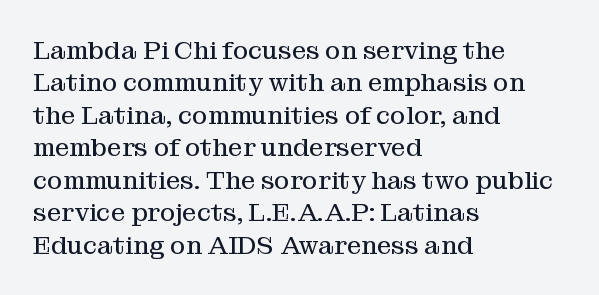
Line spacing here is normal. Nobody touched the tracking dial on this one. Quick note: underline off. Designer's note — italics off, roman on. The lines are quadded left.
